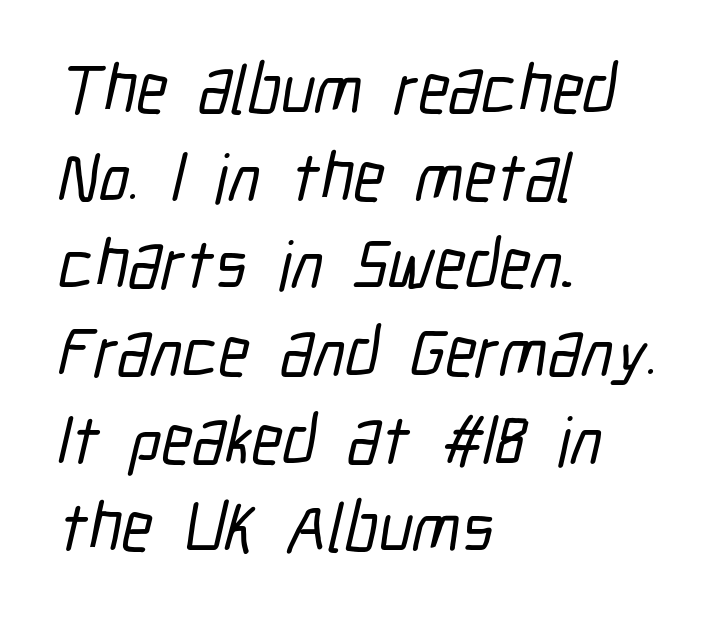
This sample has the flowing, uneven cadence of proportional lettering. Is the block centered? No — it sits flush against the left margin. The typeface chosen for these lines omits serifs. The baseline area is clear. Default kerning and tracking; the words read as compact shapes.
